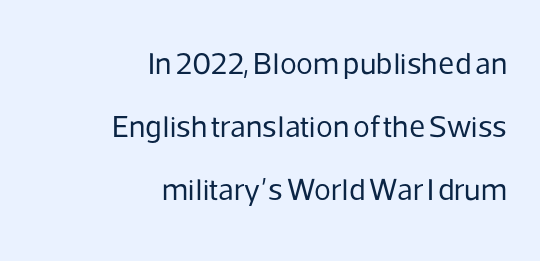
The image shows 31 px regular-weight sans-serif type, upright; set right-aligned, loose line spacing (2.04x), normal letter spacing, not underlined; low stroke contrast and a medium x-height.
